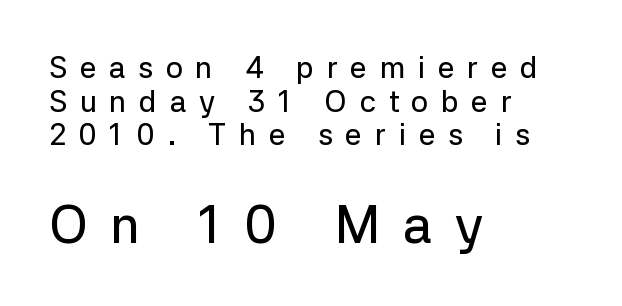
Q: Is the text italic (slanted)? A: No, it is upright.
Q: Is the typeface a serif or a sans-serif typeface? A: Sans-serif.
Q: Is the text underlined? A: No.
Q: How is the paragraph aligned? A: Left-aligned.
Q: Is the spacing between letters normal or unusually wide? A: Unusually wide.
Q: Is the spacing between lines tight, normal or loose? A: Tight.
Q: Which block of text is set in a larger size, the first (top) or the second (bottom)? A: The second (bottom) one.
Q: Width (condensed, normal, or wide)? A: Normal.
Q: Stroke contrast? A: Low.
Q: x-height? A: Medium.
Q: Monospaced? A: No.
